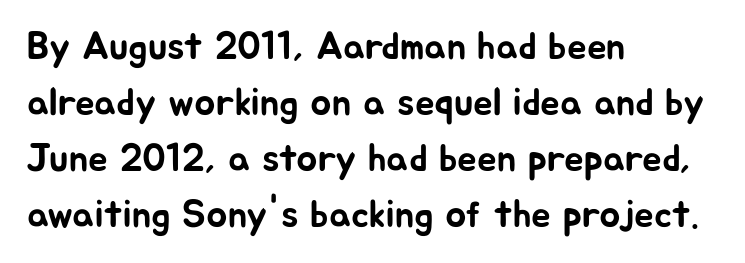
Q: Is the text italic (slanted)? A: No, it is upright.
Q: Is the typeface a serif or a sans-serif typeface? A: Sans-serif.
Q: Is the text underlined? A: No.
Q: How is the paragraph aligned? A: Left-aligned.
Q: Is the spacing between letters normal or unusually wide? A: Normal.
Q: Is the spacing between lines tight, normal or loose? A: Normal.
Q: Width (condensed, normal, or wide)? A: Normal.
Q: Stroke contrast? A: Low.
Q: x-height? A: Medium.
Q: Monospaced? A: No.
